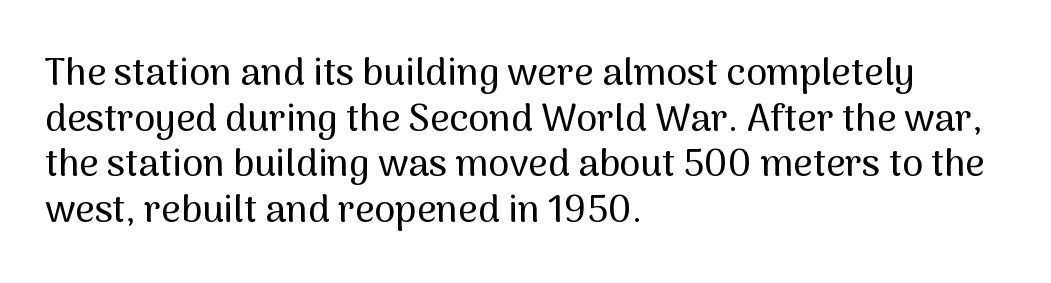
{"serif": "no", "italic": "no", "width": "normal", "stroke_contrast": "medium", "x_height": "medium", "monospaced": "no", "underline": "no", "align": "left", "line_spacing_ratio": 1.2, "letter_spacing": "normal", "letter_spacing_em": 0.0, "glyph_px": 38}
